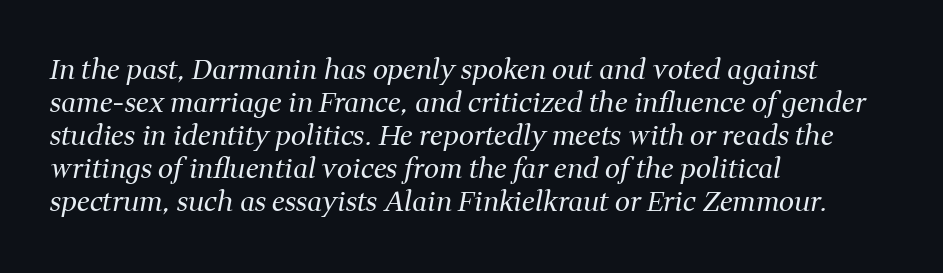
{"italic": "yes", "lean": "right", "slant_degrees": 11, "bold": "no", "underline": "no", "align": "left", "line_spacing_ratio": 1.22, "letter_spacing": "normal", "letter_spacing_em": 0.0, "glyph_px": 27}
